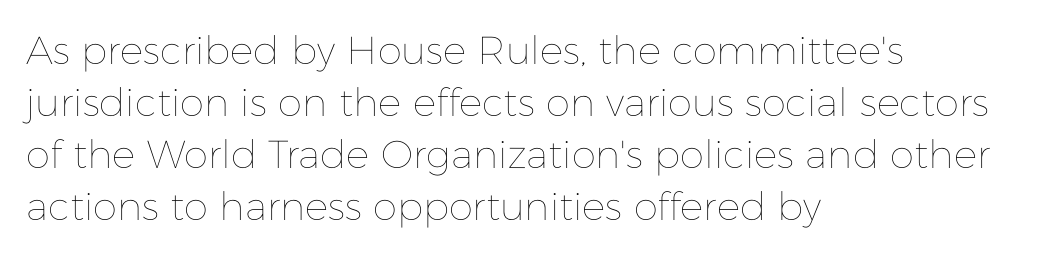
The face used here is proportionally spaced, like ordinary book or web type. If you drew a ruler down the left edge, every line would touch it. The letters look calm and open, with moderate or lighter stems. A roman cut, with each character standing at attention. The type is set solid horizontally, with unmodified tracking.
